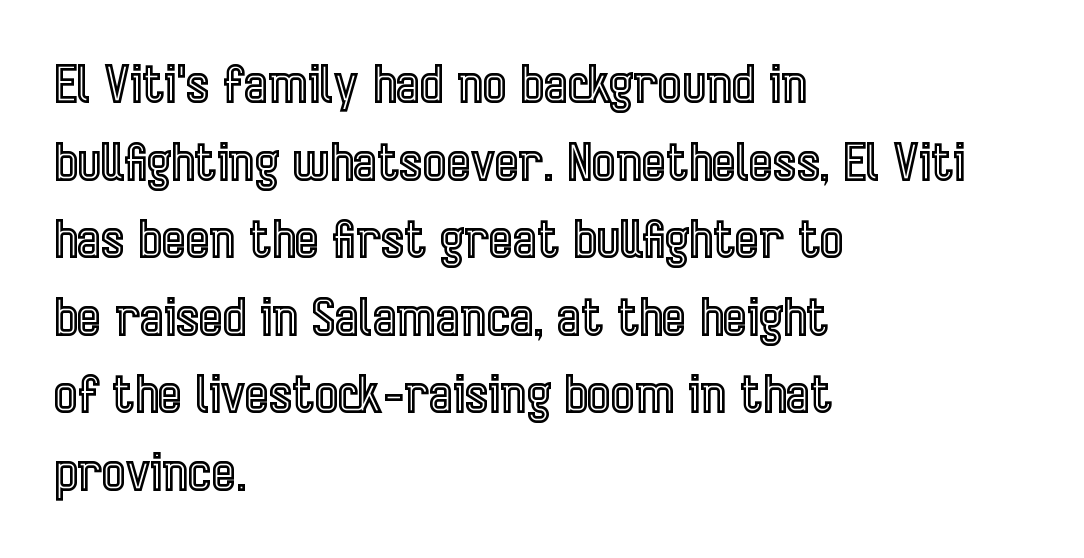
Q: Is the text italic (slanted)? A: No, it is upright.
Q: Is the text underlined? A: No.
Q: How is the paragraph aligned? A: Left-aligned.
Q: Is the spacing between letters normal or unusually wide? A: Normal.
Q: Is the spacing between lines tight, normal or loose? A: Normal.
Q: Width (condensed, normal, or wide)? A: Condensed.
Q: x-height? A: Medium.
Q: Monospaced? A: No.
